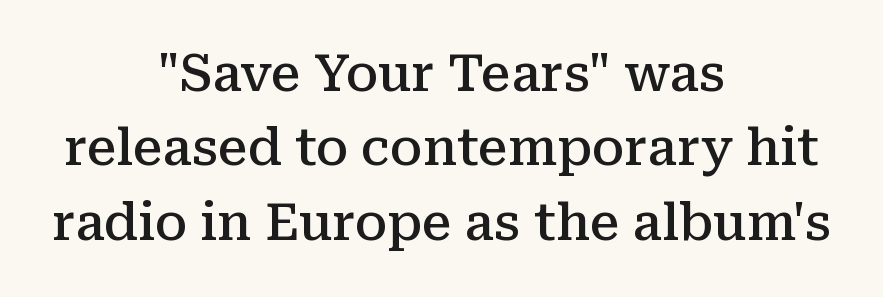
The image shows 50 px semibold serif type, upright; set centered, normal line spacing (1.49x), normal letter spacing, not underlined; medium stroke contrast and a medium x-height.
